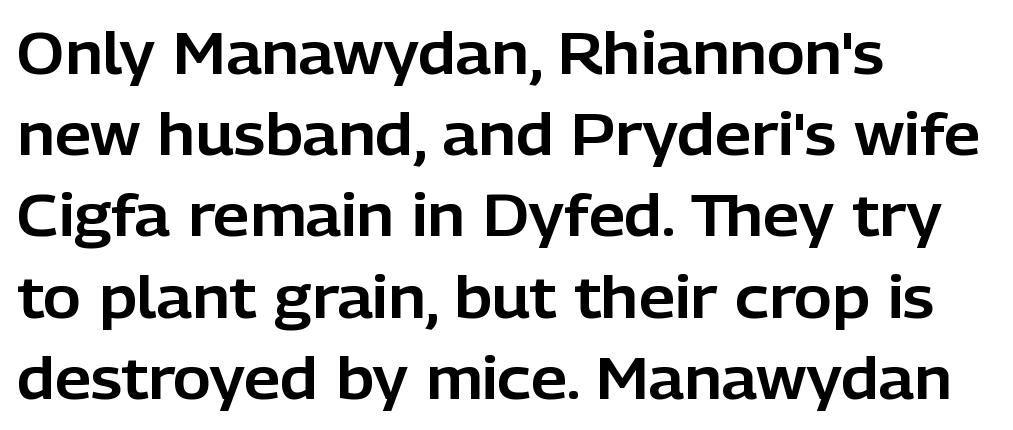
Q: Is the text italic (slanted)? A: No, it is upright.
Q: Is the typeface a serif or a sans-serif typeface? A: Sans-serif.
Q: Is the text underlined? A: No.
Q: How is the paragraph aligned? A: Left-aligned.
Q: Is the spacing between letters normal or unusually wide? A: Normal.
Q: Is the spacing between lines tight, normal or loose? A: Normal.
Q: Width (condensed, normal, or wide)? A: Normal.
Q: Stroke contrast? A: Low.
Q: x-height? A: Medium.
Q: Monospaced? A: No.
